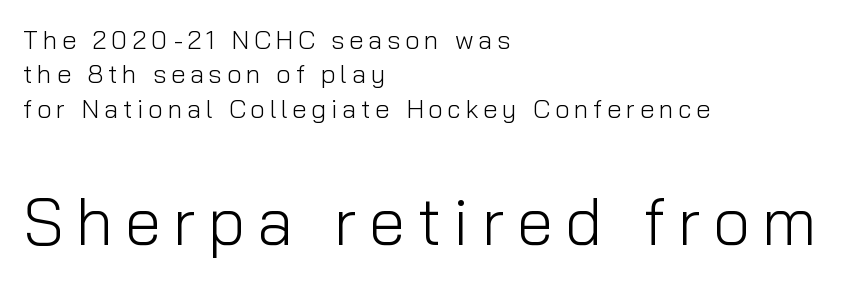
The image shows 66 px light sans-serif type, upright; set left-aligned, normal line spacing (1.32x), not underlined; the second (bottom) block is 2.54x larger; low stroke contrast and a medium x-height.
